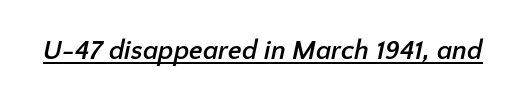
{"bold": "yes", "underline": "yes", "letter_spacing": "normal", "letter_spacing_em": 0.0, "glyph_px": 27}
